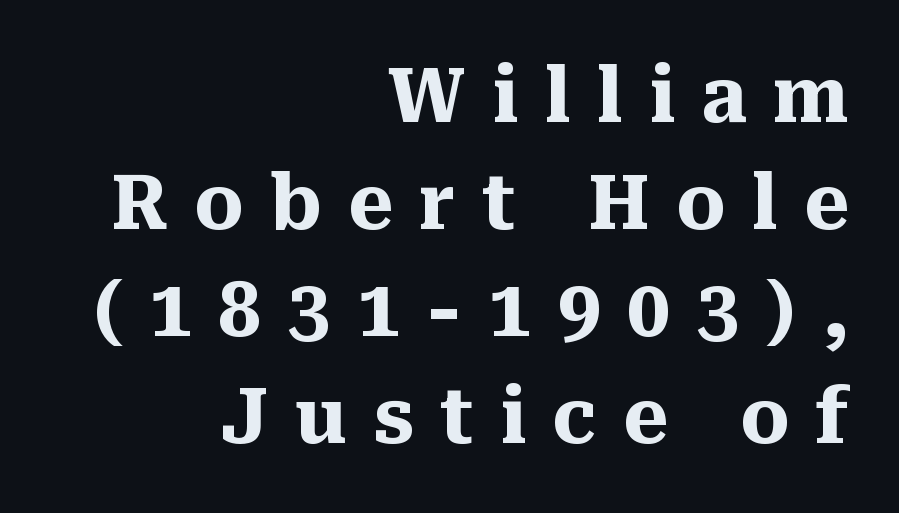
Q: Is the text bold? A: Yes.
Q: Is the text italic (slanted)? A: No, it is upright.
Q: Is the typeface a serif or a sans-serif typeface? A: Serif.
Q: Is the text underlined? A: No.
Q: How is the paragraph aligned? A: Right-aligned.
Q: Is the spacing between letters normal or unusually wide? A: Unusually wide.
Q: Is the spacing between lines tight, normal or loose? A: Normal.
Q: Width (condensed, normal, or wide)? A: Normal.
Q: Stroke contrast? A: Medium.
Q: x-height? A: Medium.
Q: Monospaced? A: No.
